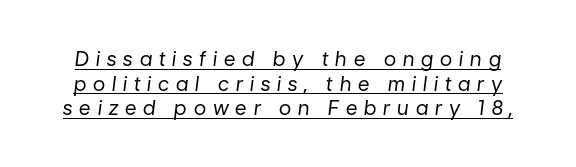
Notice how a bar underscores the lettering throughout. On a weight scale, this lands at 450 or below. Someone cranked the tracking dial way up on this one. Is the type slanted? Yes — the strokes lean at a clear angle.
